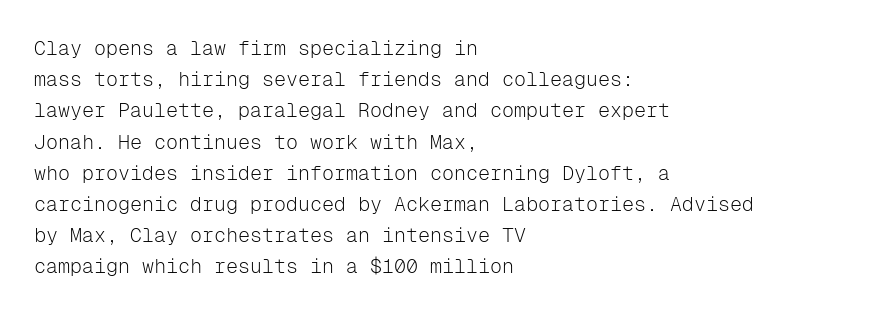
The image shows 20 px text type, upright; set left-aligned, normal line spacing (1.56x), normal letter spacing, not underlined.
